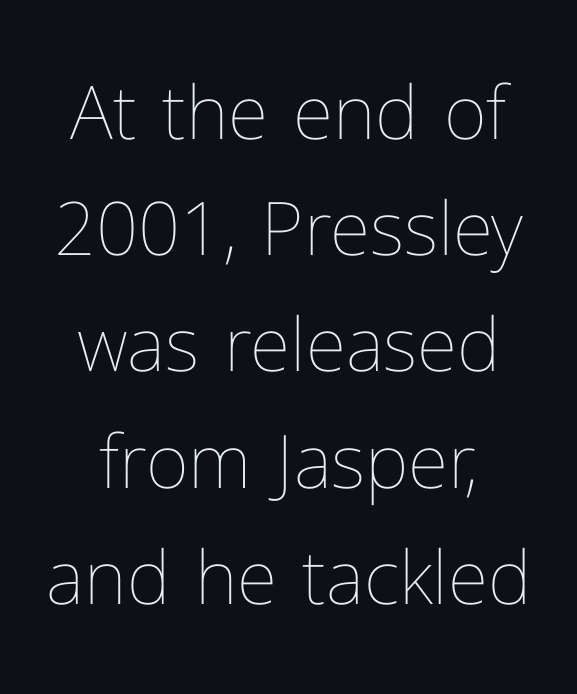
{"italic": "no", "bold": "no", "weight": "thin", "width": "normal", "stroke_contrast": "low", "x_height": "medium", "monospaced": "no", "underline": "no", "line_spacing": "normal", "line_spacing_ratio": 1.57, "letter_spacing": "normal", "letter_spacing_em": 0.0, "glyph_px": 74}
